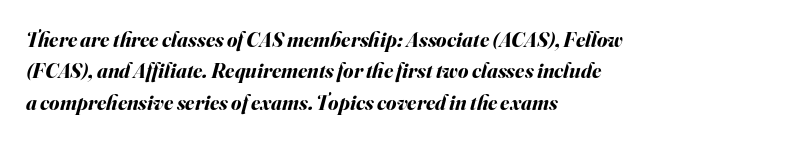
Q: Is the text bold? A: Yes.
Q: Is the text italic (slanted)? A: Yes, it leans right by about 16 degrees.
Q: Is the text underlined? A: No.
Q: How is the paragraph aligned? A: Left-aligned.
Q: Is the spacing between letters normal or unusually wide? A: Normal.
Q: Is the spacing between lines tight, normal or loose? A: Normal.
